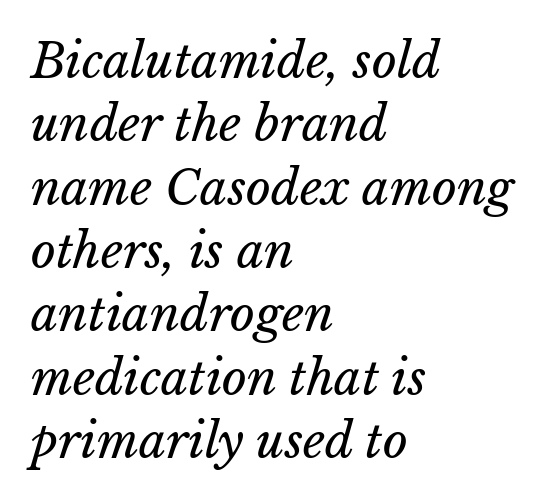
Q: Is the text bold? A: No.
Q: Is the text underlined? A: No.
Q: How is the paragraph aligned? A: Left-aligned.
Q: Is the spacing between letters normal or unusually wide? A: Normal.
Q: Is the spacing between lines tight, normal or loose? A: Normal.
Q: Width (condensed, normal, or wide)? A: Normal.
Q: Stroke contrast? A: Low.
Q: x-height? A: Medium.
Q: Monospaced? A: No.
